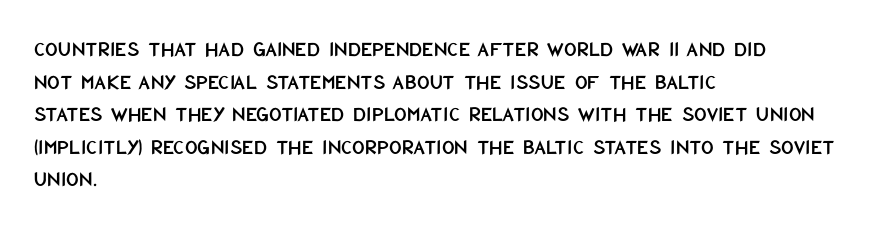
{"italic": "no", "underline": "no", "align": "left", "line_spacing": "normal", "line_spacing_ratio": 1.48, "letter_spacing": "normal", "letter_spacing_em": 0.0, "glyph_px": 22}
